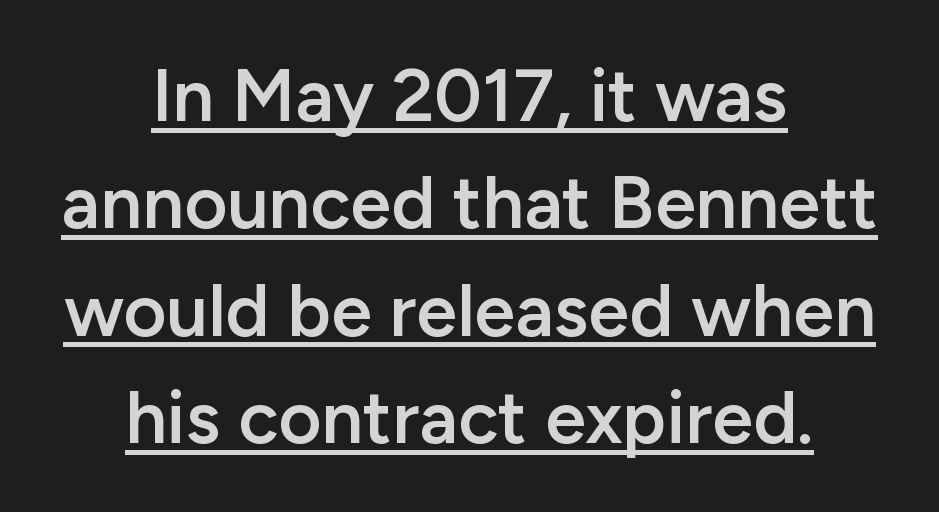
Q: Is the text bold? A: Semi-bold.
Q: Is the text italic (slanted)? A: No, it is upright.
Q: Is the typeface a serif or a sans-serif typeface? A: Sans-serif.
Q: Is the text underlined? A: Yes.
Q: How is the paragraph aligned? A: Centered.
Q: Is the spacing between letters normal or unusually wide? A: Normal.
Q: Is the spacing between lines tight, normal or loose? A: Normal.
Q: Width (condensed, normal, or wide)? A: Normal.
Q: Stroke contrast? A: Low.
Q: x-height? A: Medium.
Q: Monospaced? A: No.
